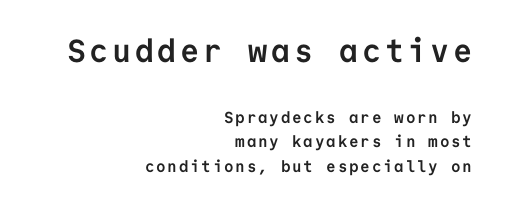
{"serif": "no", "italic": "no", "bold": "yes", "weight": "semibold", "width": "normal", "stroke_contrast": "low", "x_height": "medium", "monospaced": "yes", "underline": "no", "align": "right", "line_spacing": "normal", "line_spacing_ratio": 1.53, "larger_block": "first", "size_ratio": 2.0, "glyph_px": 32}
